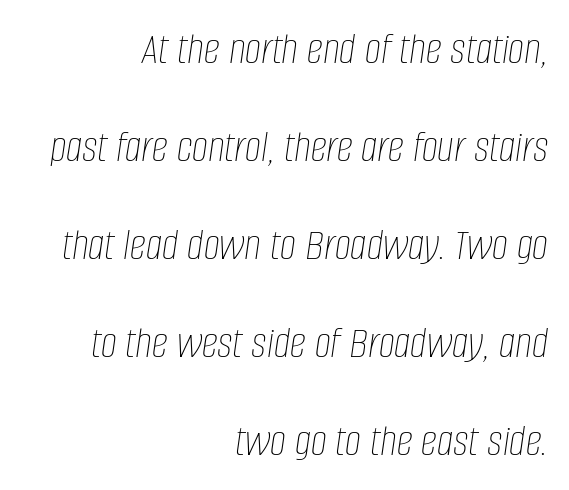
The image shows 46 px thin, condensed type, italic (leaning right); set right-aligned, loose line spacing (2.13x), normal letter spacing, not underlined; low stroke contrast and a large x-height.
